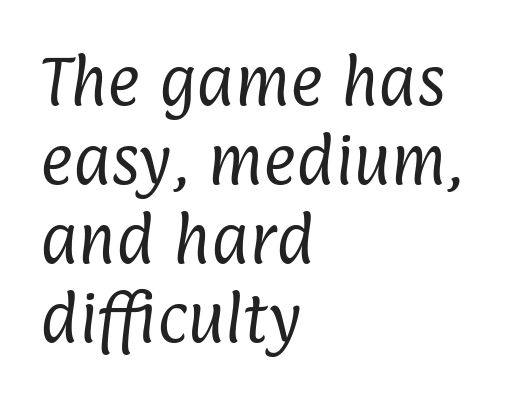
Q: Is the text bold? A: No.
Q: Is the typeface a serif or a sans-serif typeface? A: Sans-serif.
Q: Is the text underlined? A: No.
Q: How is the paragraph aligned? A: Left-aligned.
Q: Is the spacing between letters normal or unusually wide? A: Normal.
Q: Is the spacing between lines tight, normal or loose? A: Normal.
Q: Width (condensed, normal, or wide)? A: Condensed.
Q: Stroke contrast? A: Low.
Q: x-height? A: Medium.
Q: Monospaced? A: No.
